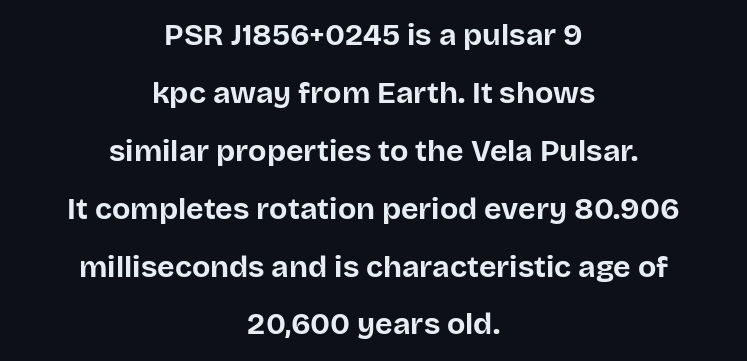
{"serif": "no", "italic": "no", "bold": "yes", "weight": "bold", "width": "normal", "stroke_contrast": "low", "x_height": "large", "monospaced": "no", "underline": "no", "align": "center", "line_spacing": "loose", "line_spacing_ratio": 1.93, "letter_spacing": "normal", "letter_spacing_em": 0.0, "glyph_px": 30}
